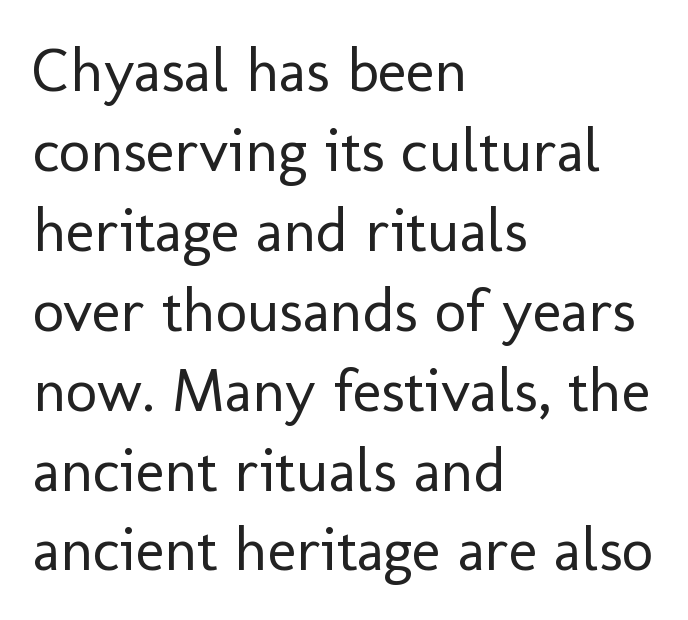
The letters sit at their default tracking, neither squeezed nor spread. This rendering employs a face without finishing strokes, i.e., a sans-serif. Each letter keeps its own natural width here, so spacing adapts to shape. Regular leading. Characters remain perfectly vertical along every line.
